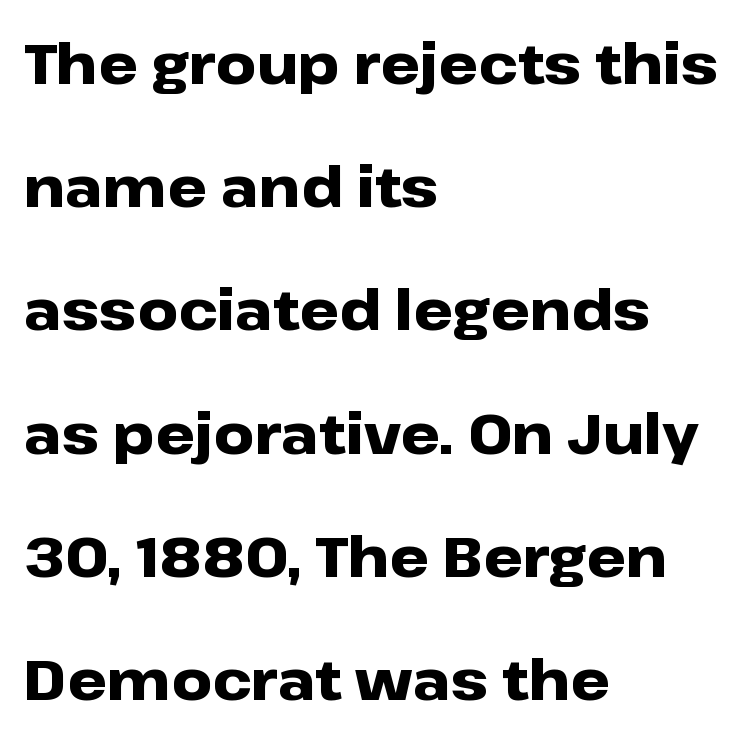
Q: Is the text bold? A: Yes.
Q: Is the text italic (slanted)? A: No, it is upright.
Q: Is the typeface a serif or a sans-serif typeface? A: Sans-serif.
Q: Is the text underlined? A: No.
Q: How is the paragraph aligned? A: Left-aligned.
Q: Is the spacing between letters normal or unusually wide? A: Normal.
Q: Is the spacing between lines tight, normal or loose? A: Loose.
Q: Width (condensed, normal, or wide)? A: Wide.
Q: Stroke contrast? A: Low.
Q: x-height? A: Medium.
Q: Monospaced? A: No.
